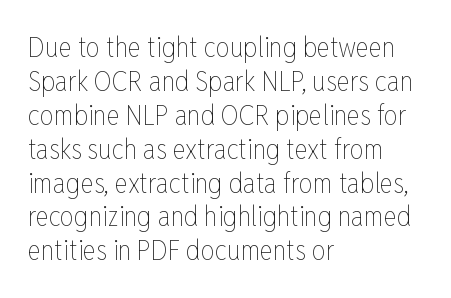
The image shows 28 px thin, condensed type, upright; set left-aligned, line spacing 1.21x, normal letter spacing, not underlined; low stroke contrast and a medium x-height.
